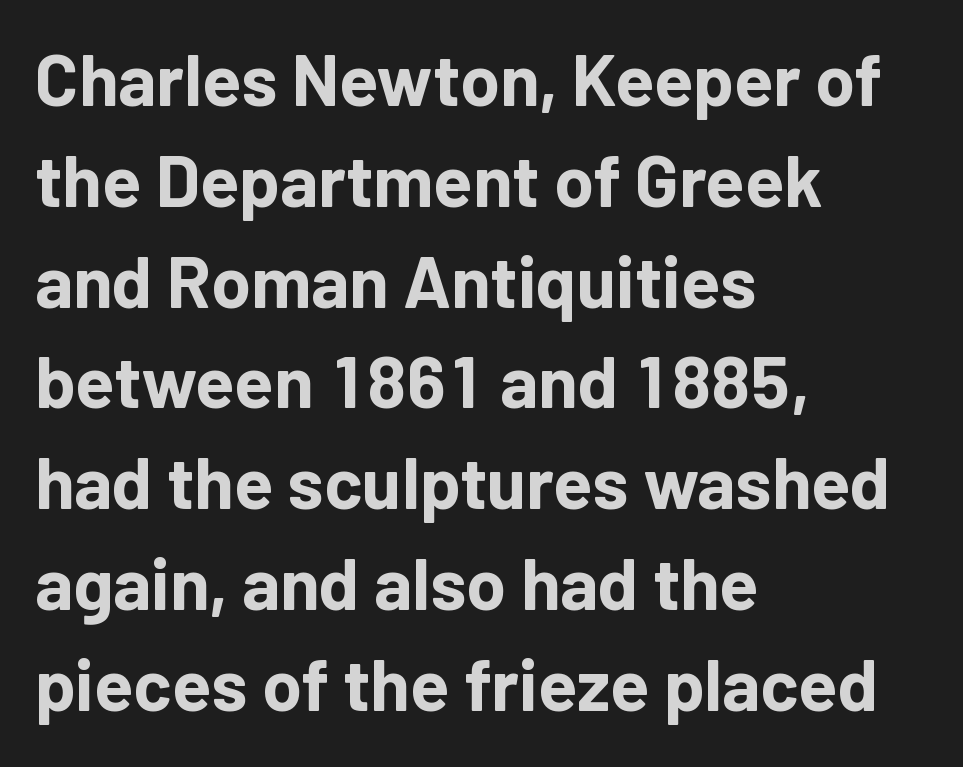
Q: Is the text bold? A: Yes.
Q: Is the text italic (slanted)? A: No, it is upright.
Q: Is the typeface a serif or a sans-serif typeface? A: Sans-serif.
Q: Is the text underlined? A: No.
Q: How is the paragraph aligned? A: Left-aligned.
Q: Is the spacing between letters normal or unusually wide? A: Normal.
Q: Is the spacing between lines tight, normal or loose? A: Normal.
Q: Width (condensed, normal, or wide)? A: Normal.
Q: Stroke contrast? A: Low.
Q: x-height? A: Medium.
Q: Monospaced? A: No.
